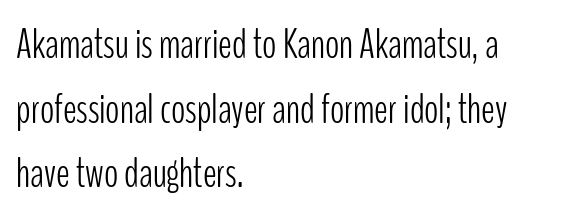
The image shows 42 px light, condensed sans-serif type, upright; set left-aligned, normal line spacing (1.54x), normal letter spacing, not underlined; low stroke contrast and a medium x-height.
